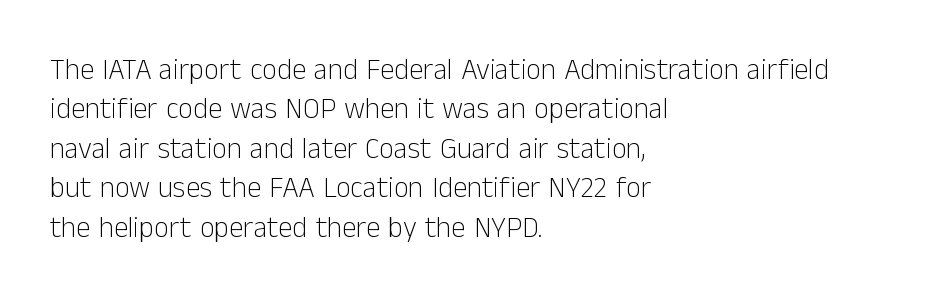
The string is rendered with underlining switched off. Summary of vertical rhythm: regular, with standard interline spacing. Typographically, this falls in the sans-serif category. Typeset ragged right — the left edge is the straight one.
